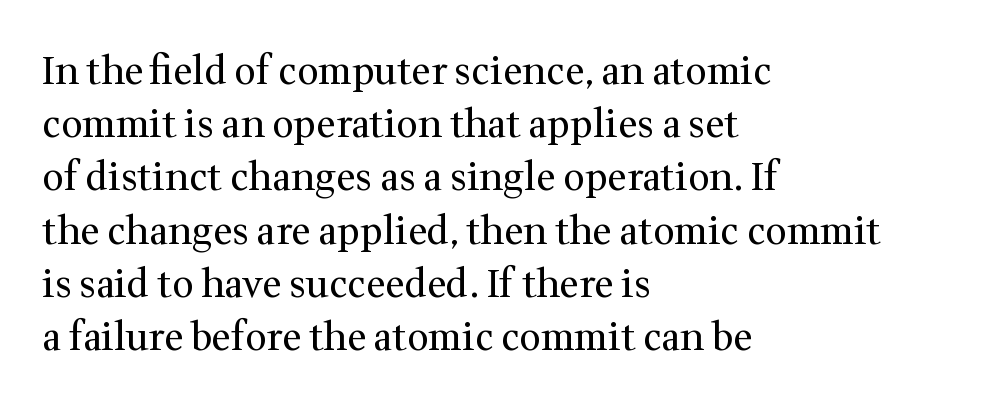
The face used here is proportionally spaced, like ordinary book or web type. Font category for this specimen: serif. Caption: face not bold, strokes unweighted. This rendering features lettering with no underline. Teacher's note: observe the even left margin — that is flush-left alignment. The gaps between neighbouring characters are ordinary and unremarkable.
